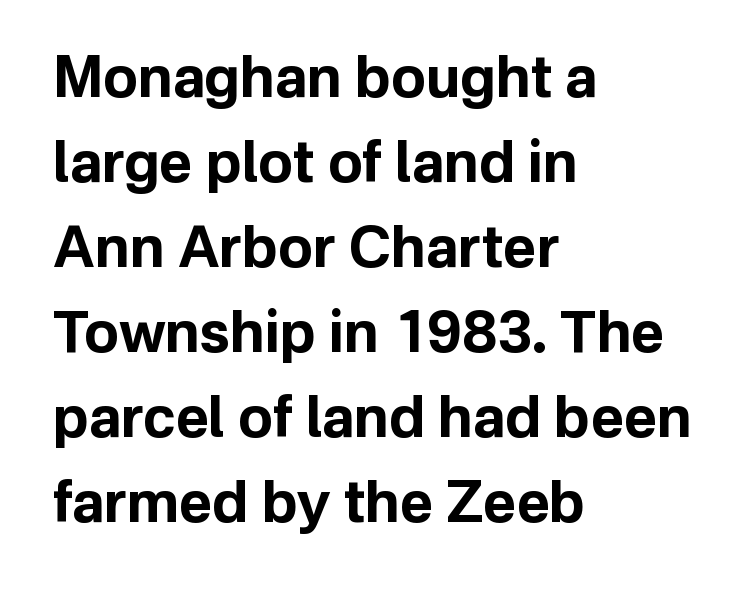
{"serif": "no", "italic": "no", "bold": "yes", "weight": "bold", "width": "normal", "stroke_contrast": "low", "x_height": "medium", "monospaced": "no", "underline": "no", "align": "left", "line_spacing": "normal", "line_spacing_ratio": 1.49, "letter_spacing": "normal", "letter_spacing_em": 0.0, "glyph_px": 57}
